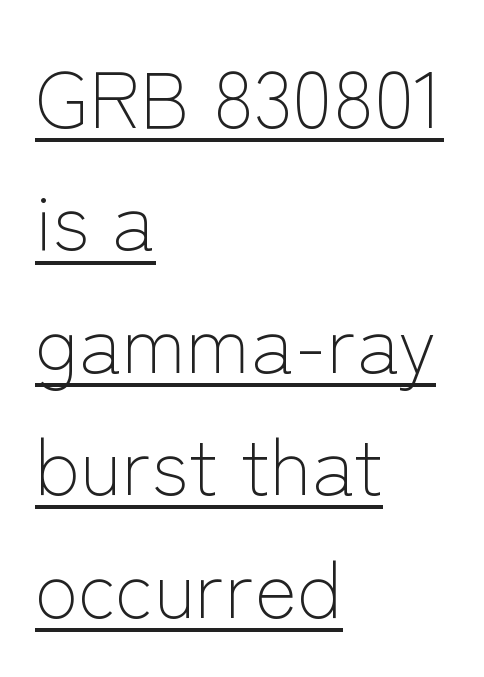
{"serif": "no", "italic": "no", "bold": "no", "weight": "light", "width": "normal", "stroke_contrast": "low", "x_height": "medium", "monospaced": "no", "underline": "yes", "align": "left", "line_spacing": "normal", "line_spacing_ratio": 1.53, "letter_spacing": "normal", "letter_spacing_em": 0.0, "glyph_px": 80}
